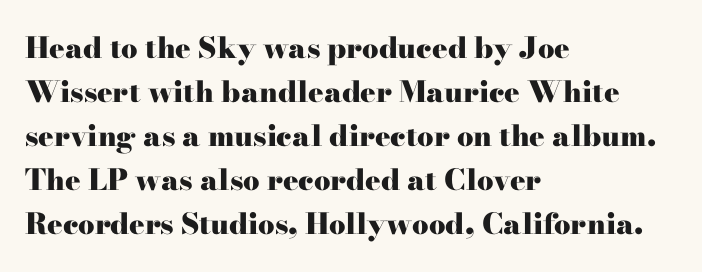
The rendering uses a moderate line-height, typical for paragraphs. Casual observation: everything's shoved over to the left. Here the glyphs are tracked normally, forming tight word shapes. Stroke thickness is high; the sample reads as a true bold.
